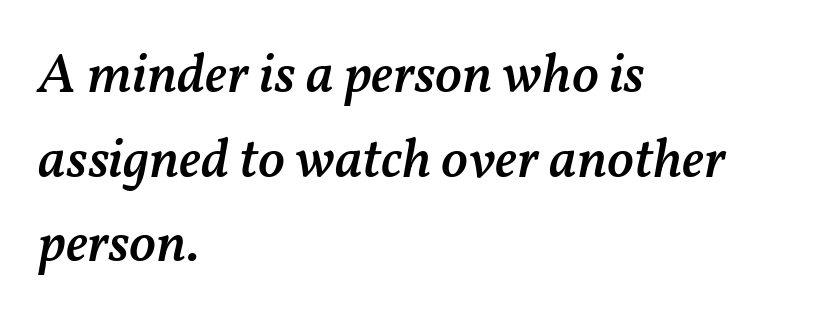
{"italic": "yes", "lean": "right", "slant_degrees": 11, "bold": "semi", "weight": "semibold", "width": "normal", "stroke_contrast": "medium", "x_height": "medium", "monospaced": "no", "underline": "no", "align": "left", "line_spacing": "normal", "line_spacing_ratio": 1.51, "letter_spacing": "normal", "letter_spacing_em": 0.0, "glyph_px": 56}
